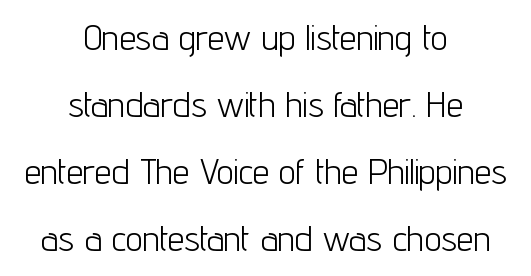
Upright lettering throughout. Compared with a flush-left layout, this one balances lines on the center instead. Does the leading feel generous? Absolutely, it's lavish. This rendering employs a face without finishing strokes, i.e., a sans-serif.
